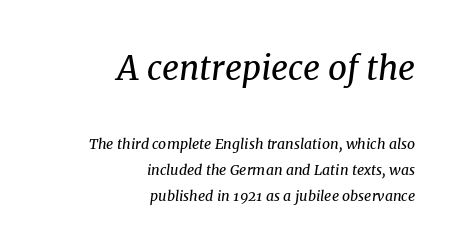
Unmarked baselines from the first word to the last. Note: serifs present on the glyphs. The letterforms sit at book weight or below. The face used here is rendered with its standard letterfit. Every character sits at an angle, as italics do.
